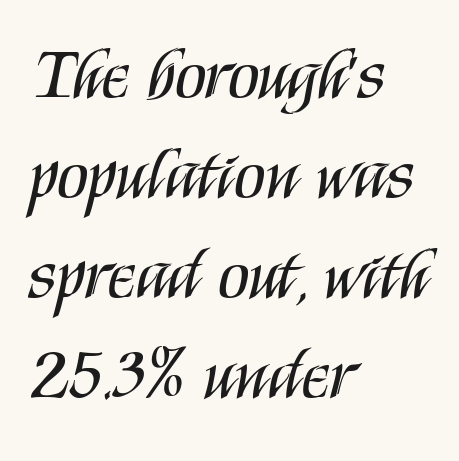
{"serif": "no", "bold": "no", "weight": "regular", "width": "condensed", "stroke_contrast": "medium", "x_height": "large", "monospaced": "no", "underline": "no", "align": "left", "line_spacing": "normal", "line_spacing_ratio": 1.39, "letter_spacing": "normal", "letter_spacing_em": 0.0, "glyph_px": 72}
